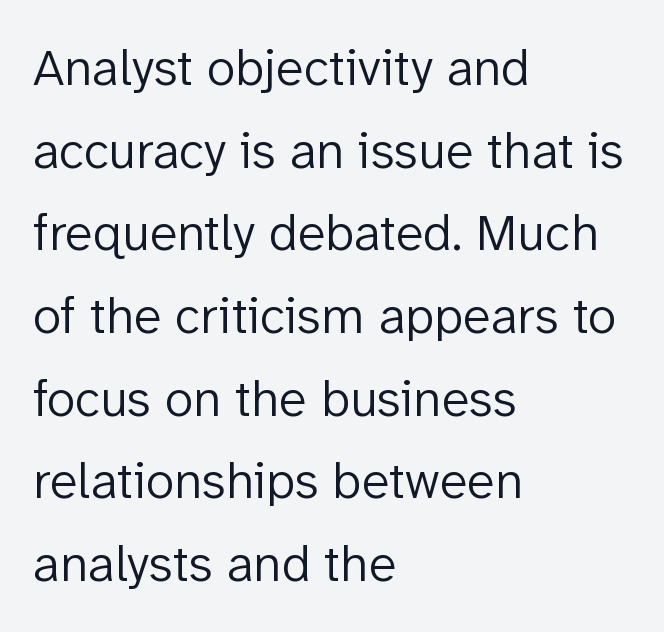
The image shows 52 px light sans-serif type, upright; set left-aligned, normal line spacing (1.59x), normal letter spacing, not underlined; low stroke contrast and a medium x-height.
